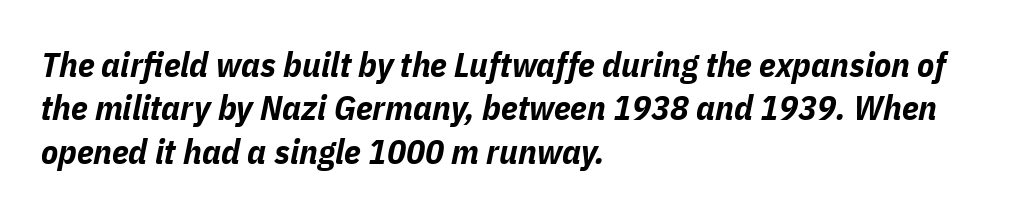
The image shows 35 px bold, condensed type, italic (leaning right); set left-aligned, line spacing 1.24x, normal letter spacing, not underlined; low stroke contrast and a medium x-height.
